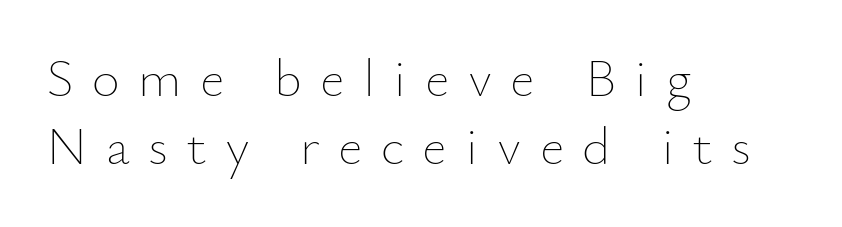
The image shows 54 px thin type, upright; set left-aligned, normal line spacing (1.26x), unusually wide letter spacing (+0.34 em), not underlined; low stroke contrast and a small x-height.
